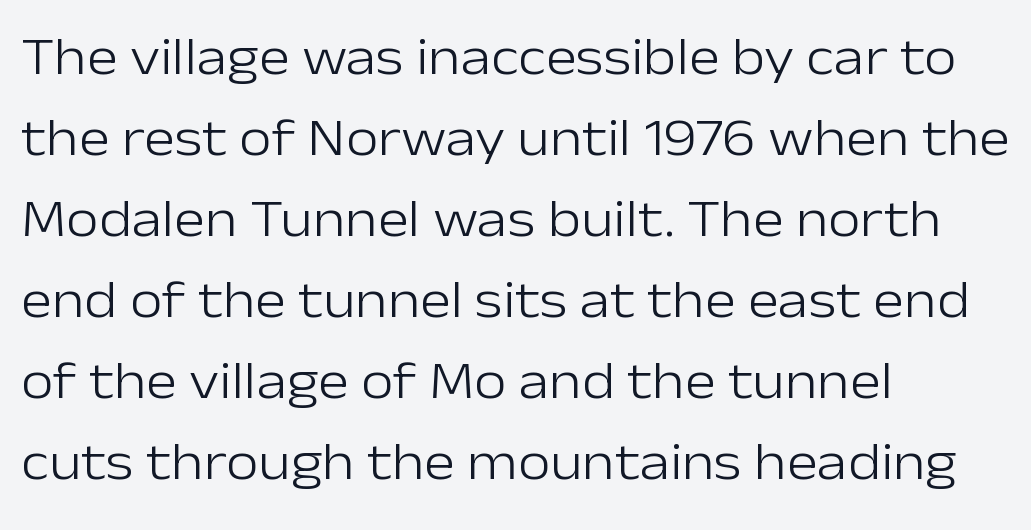
{"serif": "no", "italic": "no", "bold": "no", "weight": "light", "width": "normal", "stroke_contrast": "low", "x_height": "medium", "monospaced": "no", "underline": "no", "align": "left", "line_spacing": "normal", "line_spacing_ratio": 1.53, "letter_spacing": "normal", "letter_spacing_em": 0.0, "glyph_px": 53}
